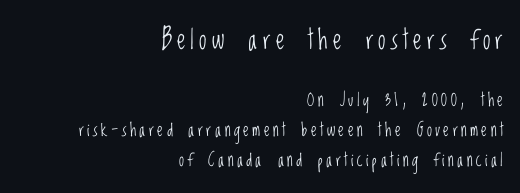
Rule under the text: the space is simply empty. All the whitespace from short lines collects on the left. The font's upright variant was chosen for this text. A student would notice the top passage is typeset larger than what follows.
